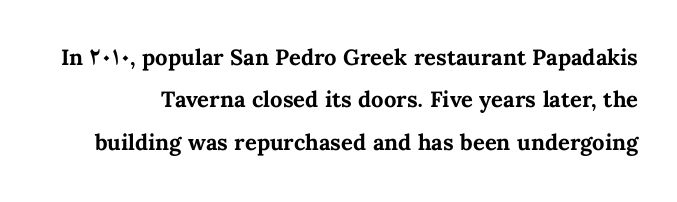
{"italic": "no", "bold": "yes", "underline": "no", "line_spacing": "loose", "line_spacing_ratio": 1.93, "letter_spacing": "normal", "letter_spacing_em": 0.0, "glyph_px": 22}
